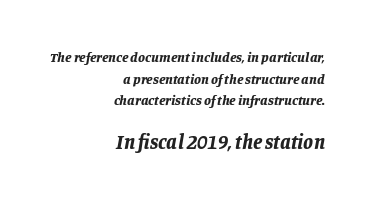
{"italic": "yes", "lean": "right", "slant_degrees": 11, "bold": "yes", "underline": "no", "align": "right", "line_spacing": "normal", "line_spacing_ratio": 1.55, "letter_spacing": "normal", "letter_spacing_em": 0.0, "larger_block": "second", "size_ratio": 1.43, "glyph_px": 20}
